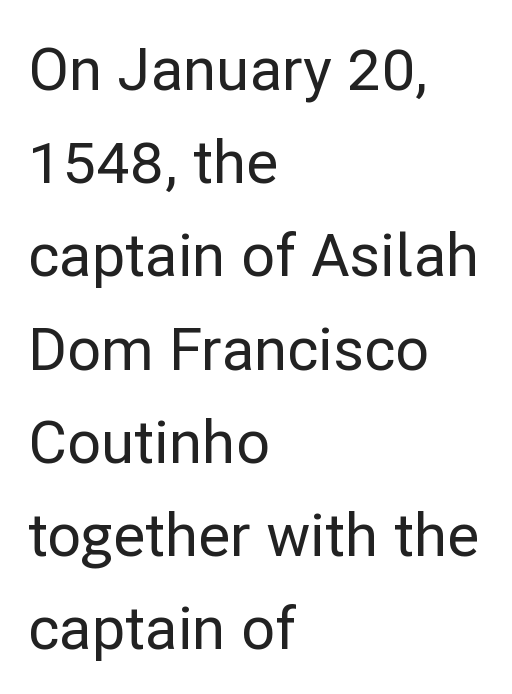
Q: Is the text italic (slanted)? A: No, it is upright.
Q: Is the typeface a serif or a sans-serif typeface? A: Sans-serif.
Q: Is the text underlined? A: No.
Q: How is the paragraph aligned? A: Left-aligned.
Q: Is the spacing between letters normal or unusually wide? A: Normal.
Q: Is the spacing between lines tight, normal or loose? A: Normal.
Q: Width (condensed, normal, or wide)? A: Normal.
Q: Stroke contrast? A: Low.
Q: x-height? A: Medium.
Q: Monospaced? A: No.
